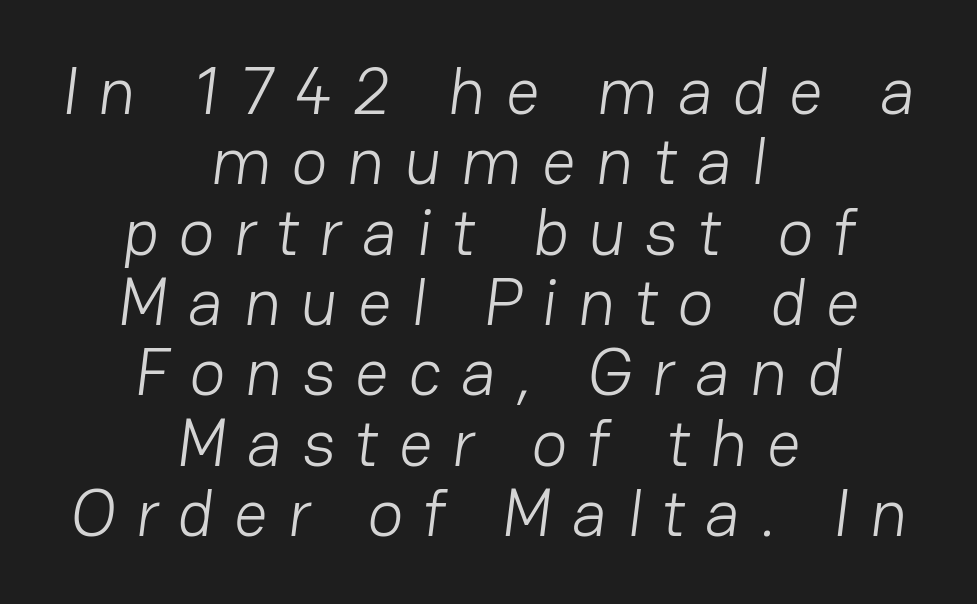
{"serif": "no", "bold": "no", "weight": "light", "width": "normal", "stroke_contrast": "low", "x_height": "medium", "monospaced": "no", "underline": "no", "align": "center", "line_spacing": "tight", "line_spacing_ratio": 1.05, "letter_spacing": "wide", "letter_spacing_em": 0.29, "glyph_px": 67}
